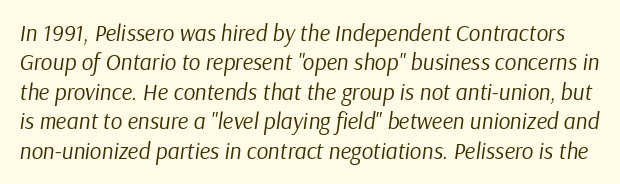
The image shows 23 px text type, italic (leaning right); set normal line spacing (1.28x), normal letter spacing, not underlined.
